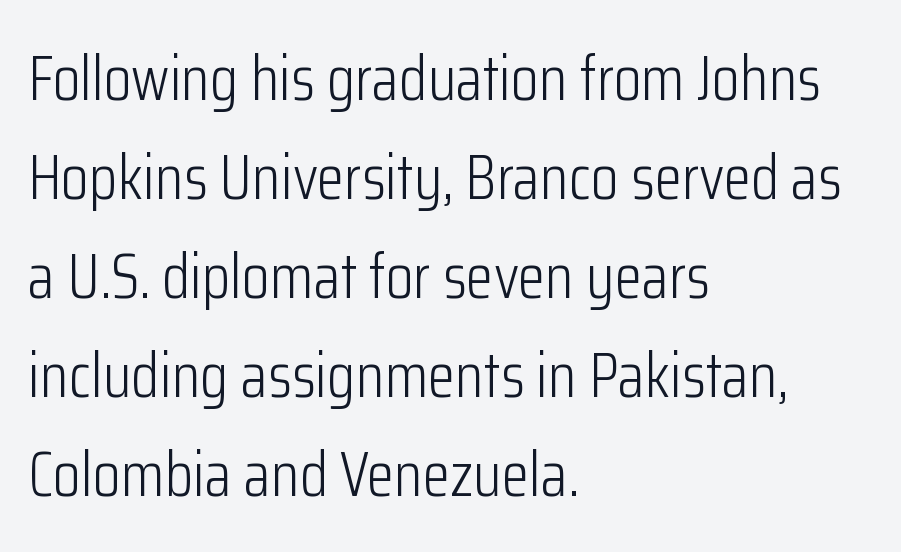
{"serif": "no", "italic": "no", "bold": "no", "weight": "light", "width": "condensed", "stroke_contrast": "low", "x_height": "medium", "monospaced": "no", "underline": "no", "align": "left", "line_spacing": "normal", "line_spacing_ratio": 1.57, "letter_spacing": "normal", "letter_spacing_em": 0.0, "glyph_px": 63}
